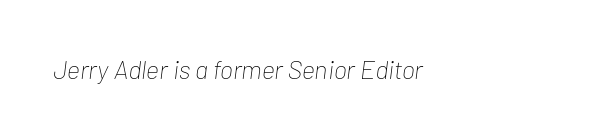
This sample uses an oblique cut, with every glyph tilted off the vertical. Which margin do the lines hug? The left one — the right edge is uneven. Is the type heavy? It reads as light-to-regular instead. A clean baseline with only descenders dipping below it. Tracking value appears to be zero — textbook default spacing.
